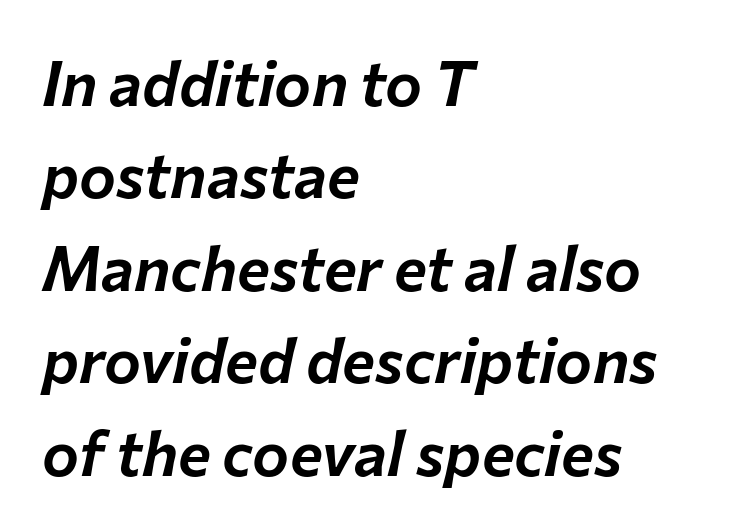
{"italic": "yes", "lean": "right", "slant_degrees": 12, "width": "normal", "stroke_contrast": "low", "x_height": "medium", "monospaced": "no", "underline": "no", "align": "left", "line_spacing": "normal", "line_spacing_ratio": 1.49, "letter_spacing": "normal", "letter_spacing_em": 0.0, "glyph_px": 62}
